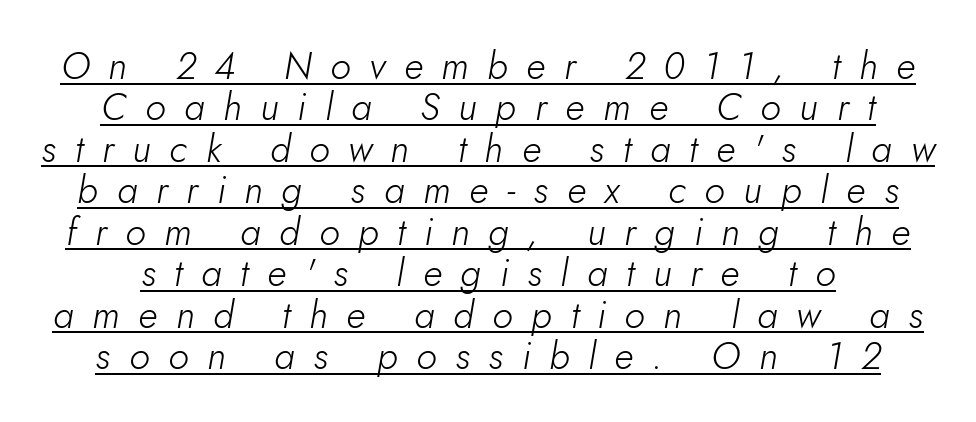
The image shows 38 px light type, italic (leaning right); set tight line spacing (1.09x), unusually wide letter spacing (+0.49 em), underlined; low stroke contrast and a small x-height.
